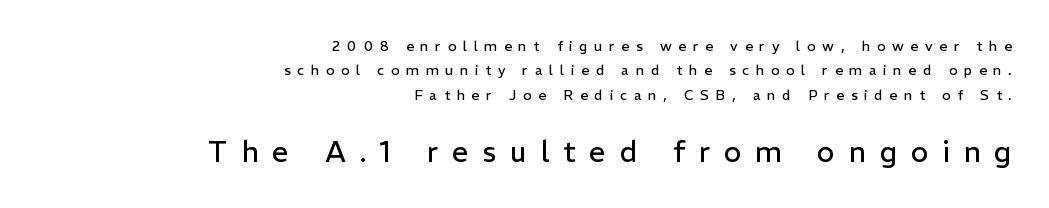
The image shows 29 px regular-weight sans-serif type, upright; set right-aligned, line spacing 1.74x, unusually wide letter spacing (+0.48 em), not underlined; the second (bottom) block is 2.07x larger; low stroke contrast and a medium x-height.
